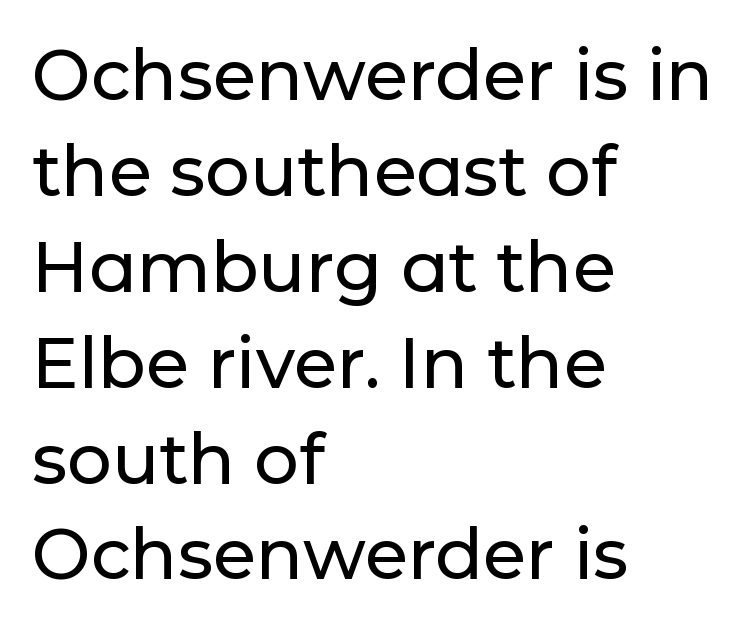
Successive baselines arrive at the customary interval. Posture: upright roman. Letters rest on an invisible, unmarked baseline. The tracking reads as untouched default to a designer's eye. Note: no serifs on the glyphs.
